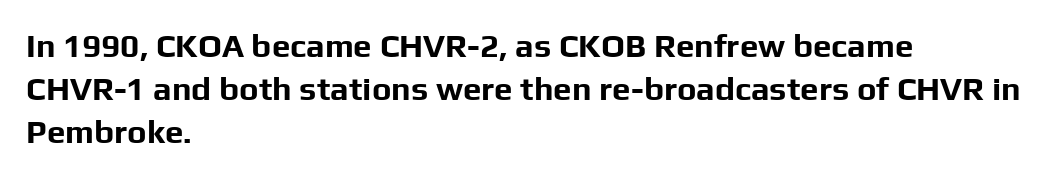
The image shows 33 px bold sans-serif type, upright; set left-aligned, normal line spacing (1.3x), normal letter spacing, not underlined; low stroke contrast and a medium x-height.
